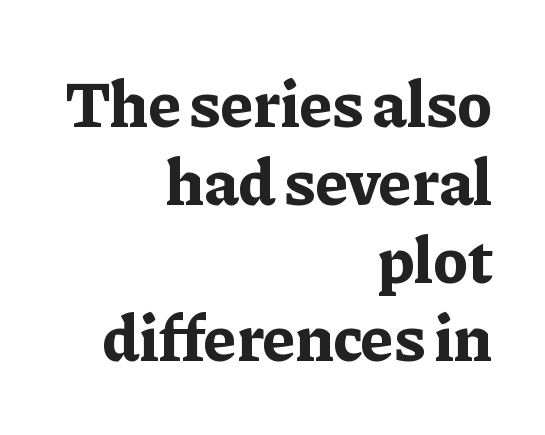
{"serif": "yes", "italic": "no", "bold": "yes", "weight": "bold", "width": "normal", "stroke_contrast": "low", "x_height": "medium", "monospaced": "no", "underline": "no", "align": "right", "line_spacing_ratio": 1.18, "letter_spacing": "normal", "letter_spacing_em": 0.0, "glyph_px": 66}
